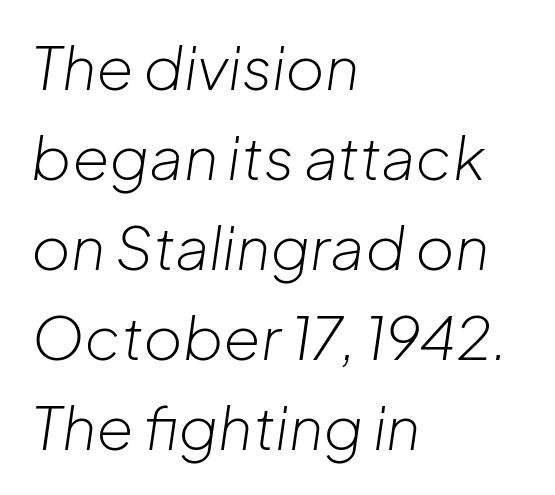
Q: Is the text bold? A: No.
Q: Is the text italic (slanted)? A: Yes, it leans right by about 8 degrees.
Q: Is the text underlined? A: No.
Q: How is the paragraph aligned? A: Left-aligned.
Q: Is the spacing between letters normal or unusually wide? A: Normal.
Q: Is the spacing between lines tight, normal or loose? A: Normal.
Q: Width (condensed, normal, or wide)? A: Normal.
Q: Stroke contrast? A: Low.
Q: x-height? A: Medium.
Q: Monospaced? A: No.
